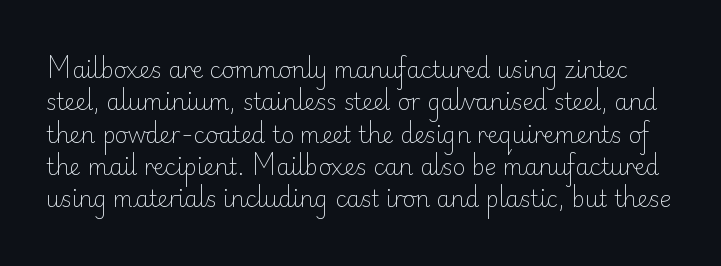
Interline gaps are of average width in this sample. It's the straight-up-and-down kind of type. Look at the tracking — it's just the regular setting, nothing added. Quick note: underline off.
